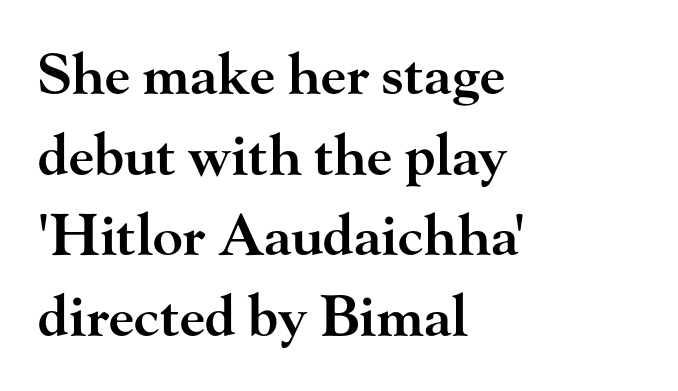
Q: Is the text bold? A: Semi-bold.
Q: Is the text italic (slanted)? A: No, it is upright.
Q: Is the typeface a serif or a sans-serif typeface? A: Serif.
Q: Is the text underlined? A: No.
Q: How is the paragraph aligned? A: Left-aligned.
Q: Is the spacing between letters normal or unusually wide? A: Normal.
Q: Is the spacing between lines tight, normal or loose? A: Normal.
Q: Width (condensed, normal, or wide)? A: Wide.
Q: Stroke contrast? A: High.
Q: x-height? A: Small.
Q: Monospaced? A: No.
